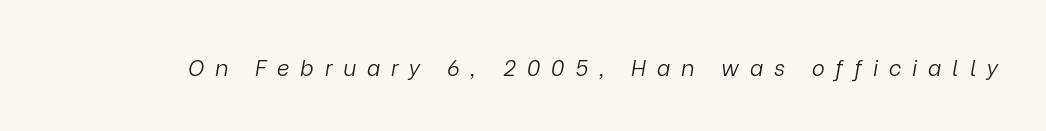
Q: Is the text bold? A: No.
Q: Is the text italic (slanted)? A: Yes, it leans right by about 9 degrees.
Q: Is the text underlined? A: No.
Q: Is the spacing between letters normal or unusually wide? A: Unusually wide.
